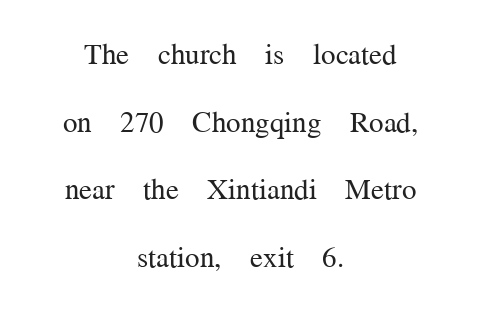
Tall strokes in this sample are plumb rather than angled. Reading down the block, each line starts at a different indent, mirrored at its end. To sum up the face: it has serifs. The space beneath each line is pristine and unruled.
